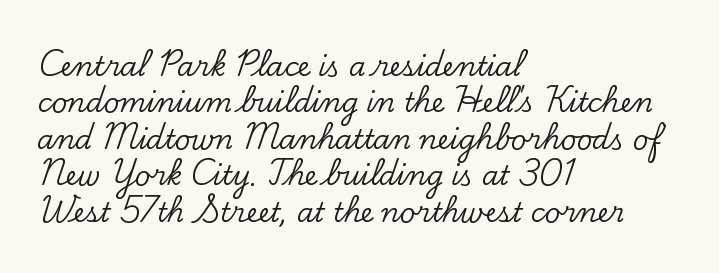
Q: Is the text italic (slanted)? A: Yes.
Q: Is the text underlined? A: No.
Q: How is the paragraph aligned? A: Left-aligned.
Q: Is the spacing between letters normal or unusually wide? A: Normal.
Q: Is the spacing between lines tight, normal or loose? A: Normal.
